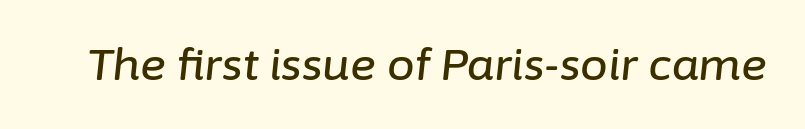
The glyphs look as if they've been sheared to an angle. Think of a printed novel: that variable character pitch is what you see here. Tracking value appears to be zero — textbook default spacing. The space beneath each line is pristine and unruled.
